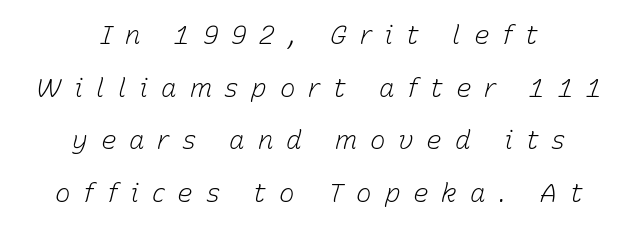
The image shows 26 px text type, italic (leaning right); set centered, loose line spacing (2.02x), unusually wide letter spacing (+0.49 em), not underlined.
